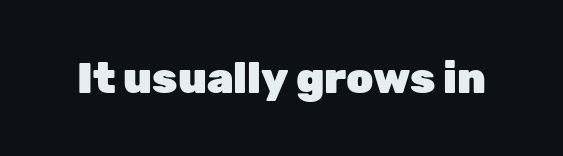
The image shows 43 px heavy sans-serif type, upright; set normal letter spacing, not underlined; low stroke contrast and a medium x-height.
